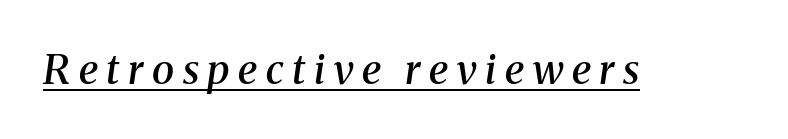
The image shows 41 px semibold serif type, italic (leaning right); set unusually wide letter spacing (+0.21 em), underlined; medium stroke contrast and a medium x-height.
